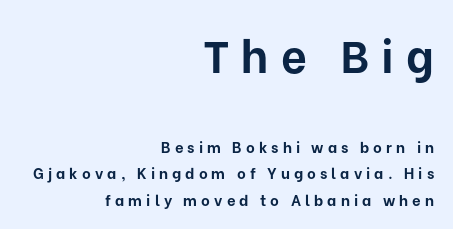
Q: Is the text bold? A: Yes.
Q: Is the text italic (slanted)? A: No, it is upright.
Q: Is the typeface a serif or a sans-serif typeface? A: Sans-serif.
Q: Is the text underlined? A: No.
Q: How is the paragraph aligned? A: Right-aligned.
Q: Is the spacing between letters normal or unusually wide? A: Unusually wide.
Q: Which block of text is set in a larger size, the first (top) or the second (bottom)? A: The first (top) one.
Q: Width (condensed, normal, or wide)? A: Normal.
Q: Stroke contrast? A: Low.
Q: x-height? A: Medium.
Q: Monospaced? A: No.
